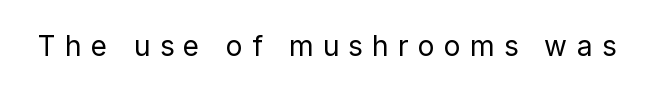
If you drew a line through each stem, it would be perfectly vertical. Compared with typical body copy, the letter spacing here is much looser. The letters advance in unequal steps, a hallmark of proportional type. You can tell from the bare stems that sans-serif type was used. Honestly, there is no underline to notice here at all.
